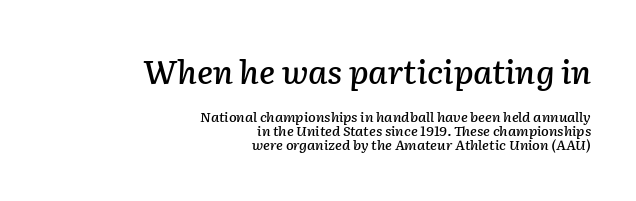
The image shows 33 px text type, italic (leaning right); set right-aligned, tight line spacing (1.01x), normal letter spacing, not underlined; the first (top) block is 2.36x larger; low stroke contrast and a medium x-height.
